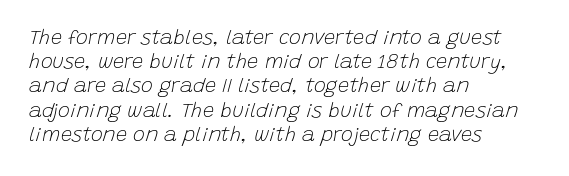
Q: Is the text bold? A: No.
Q: Is the text italic (slanted)? A: Yes, it leans right by about 15 degrees.
Q: Is the text underlined? A: No.
Q: How is the paragraph aligned? A: Left-aligned.
Q: Is the spacing between letters normal or unusually wide? A: Normal.
